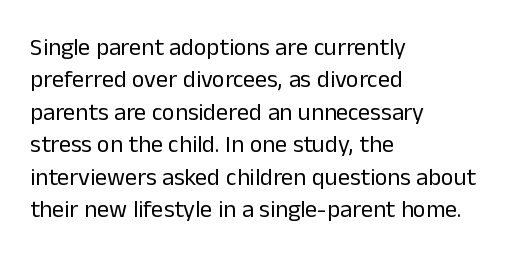
{"italic": "no", "bold": "no", "underline": "no", "align": "left", "line_spacing": "normal", "line_spacing_ratio": 1.35, "letter_spacing": "normal", "letter_spacing_em": 0.0, "glyph_px": 24}
